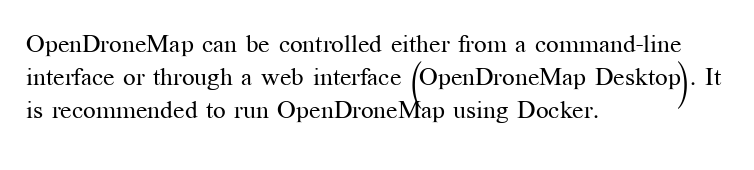
Q: Is the text bold? A: No.
Q: Is the text italic (slanted)? A: No, it is upright.
Q: Is the text underlined? A: No.
Q: How is the paragraph aligned? A: Left-aligned.
Q: Is the spacing between letters normal or unusually wide? A: Normal.
Q: Is the spacing between lines tight, normal or loose? A: Normal.
